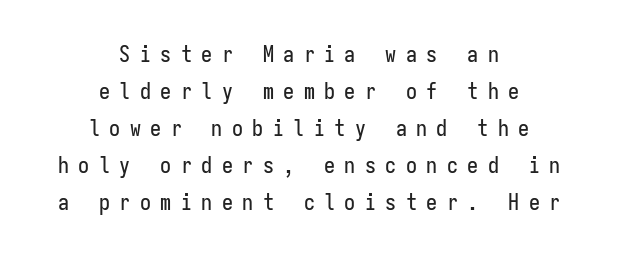
The image shows 22 px text type, upright; set centered, normal line spacing (1.68x), unusually wide letter spacing (+0.43 em), not underlined.
